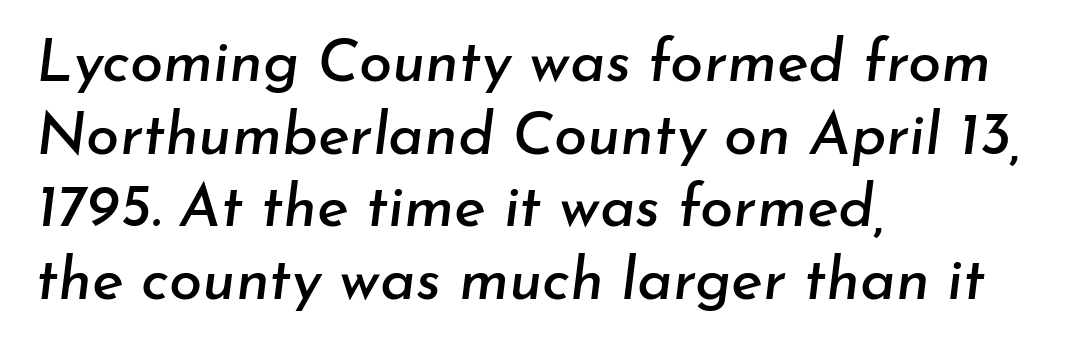
There's an unmistakable incline to the writing here. Notice how the passage keeps a crisp vertical edge on the left only. The tracking reads as untouched default to a designer's eye. Each letter keeps its own natural width here, so spacing adapts to shape.
